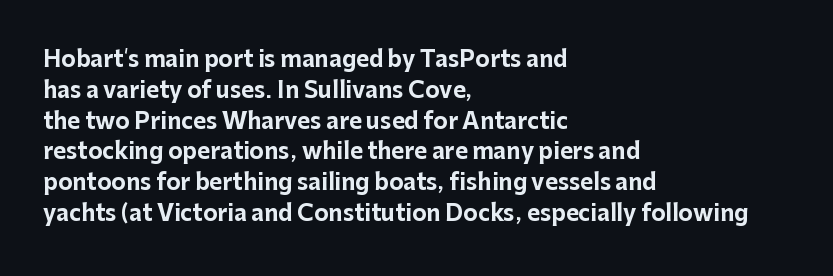
The image shows 22 px bold type, upright; set left-aligned, normal line spacing (1.4x), normal letter spacing, not underlined.
